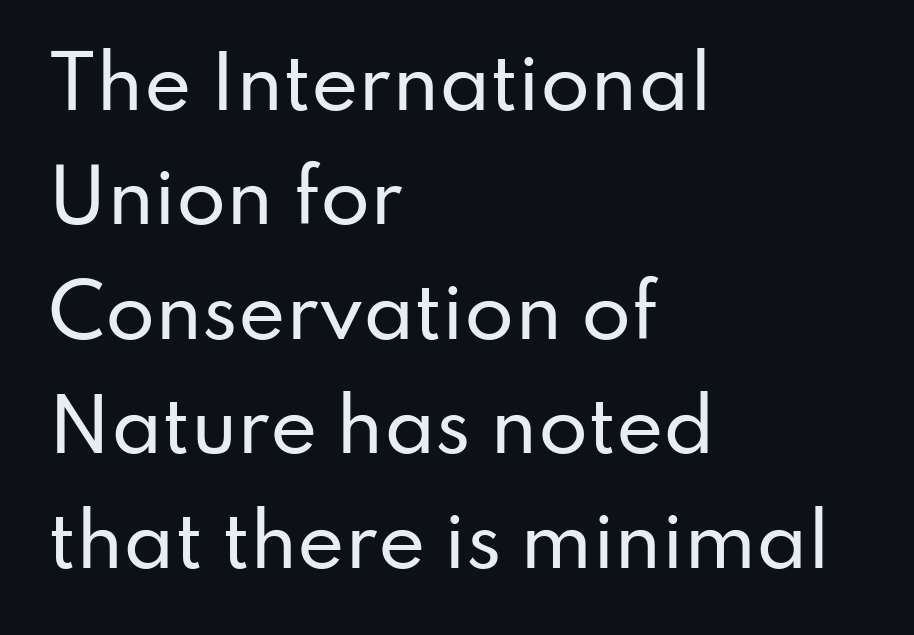
{"serif": "no", "italic": "no", "width": "normal", "stroke_contrast": "low", "x_height": "small", "monospaced": "no", "underline": "no", "align": "left", "line_spacing": "normal", "line_spacing_ratio": 1.59, "letter_spacing": "normal", "letter_spacing_em": 0.0, "glyph_px": 72}
